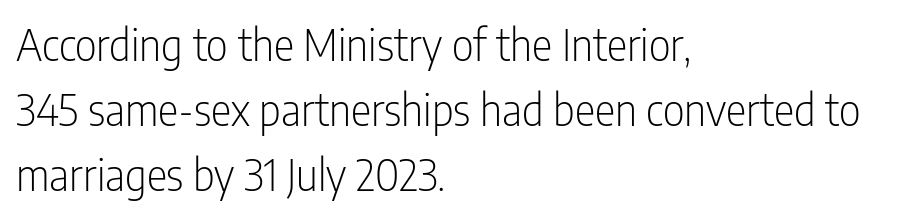
The image shows 43 px light, condensed sans-serif type, upright; set left-aligned, normal line spacing (1.51x), normal letter spacing, not underlined; low stroke contrast and a medium x-height.
